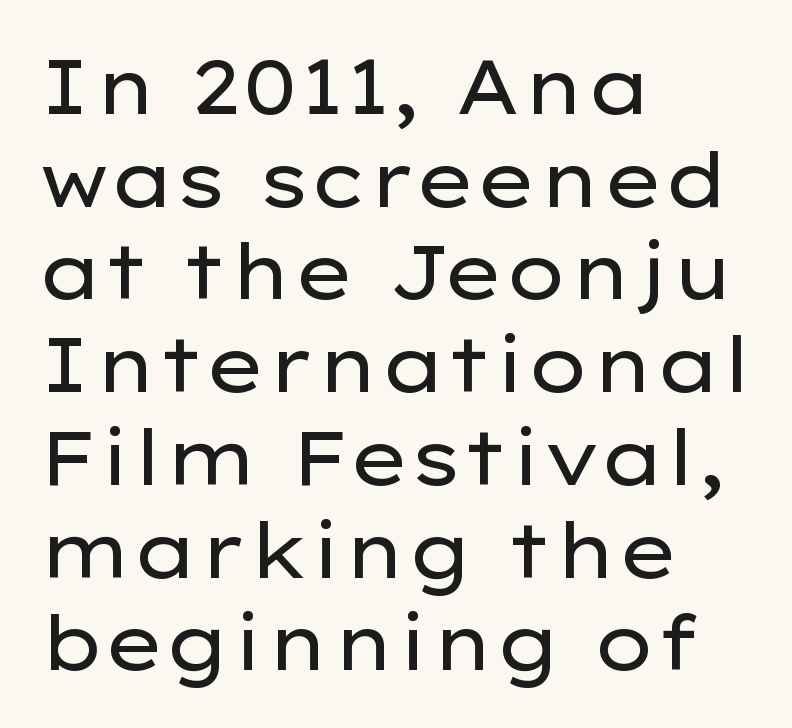
The image shows 76 px regular-weight, wide sans-serif type, upright; set left-aligned, line spacing 1.22x, normal letter spacing, not underlined; low stroke contrast and a medium x-height.
